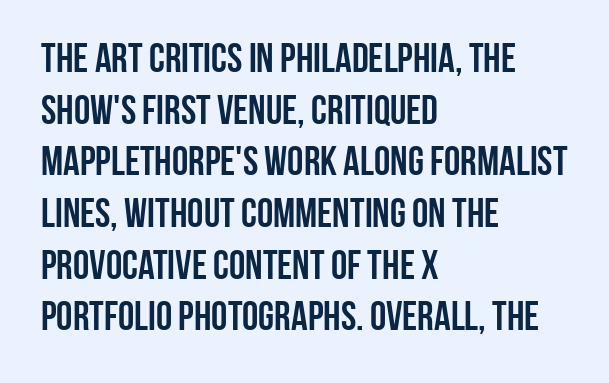
{"serif": "no", "italic": "no", "width": "condensed", "stroke_contrast": "low", "x_height": "large", "monospaced": "no", "underline": "no", "align": "left", "line_spacing": "normal", "line_spacing_ratio": 1.26, "letter_spacing": "normal", "letter_spacing_em": 0.0, "glyph_px": 41}
